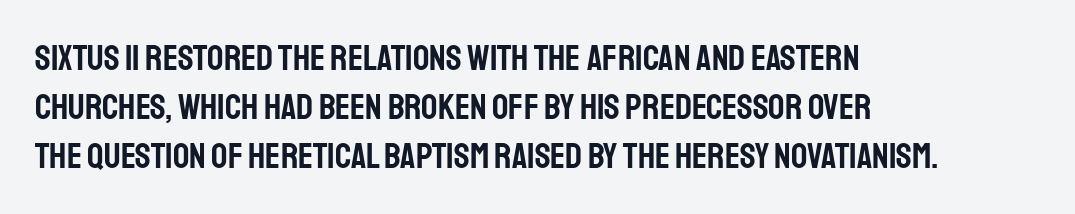
Are there feet on the stems? There aren't — it's a sans. This block has exactly the height ordinary leading produces. Italic: no, the glyphs are upright roman. The letters sit at their default tracking, neither squeezed nor spread. Line starts are locked; line ends wander.
